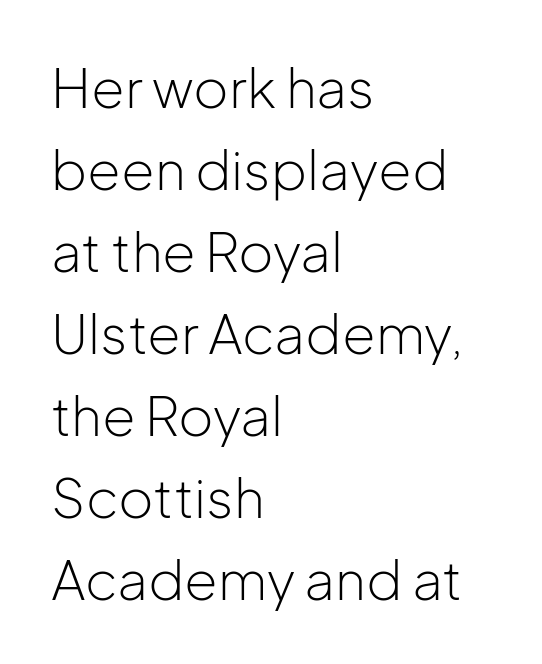
Students, observe: this is what conventionally led text looks like. Reading down the block, your eye returns to a fixed left position each line. Words appear dense and cohesive because spacing is normal. Posture: straight, roman, zero tilt. Has an underline been added? It has not.
